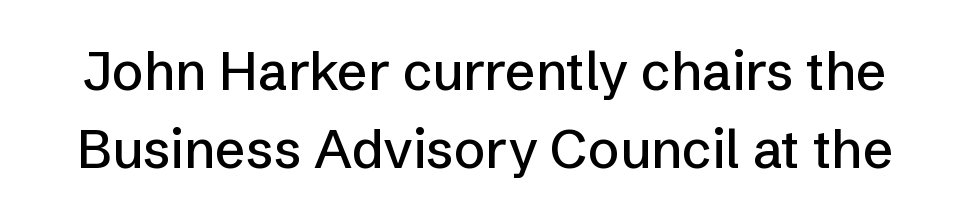
{"serif": "no", "italic": "no", "width": "normal", "stroke_contrast": "low", "x_height": "medium", "monospaced": "no", "underline": "no", "line_spacing": "normal", "line_spacing_ratio": 1.47, "letter_spacing": "normal", "letter_spacing_em": 0.0, "glyph_px": 53}
